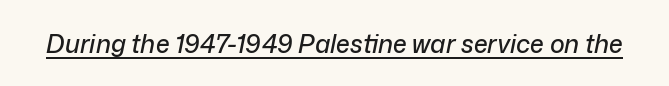
Q: Is the text italic (slanted)? A: Yes, it leans right by about 12 degrees.
Q: Is the text underlined? A: Yes.
Q: Is the spacing between letters normal or unusually wide? A: Normal.
